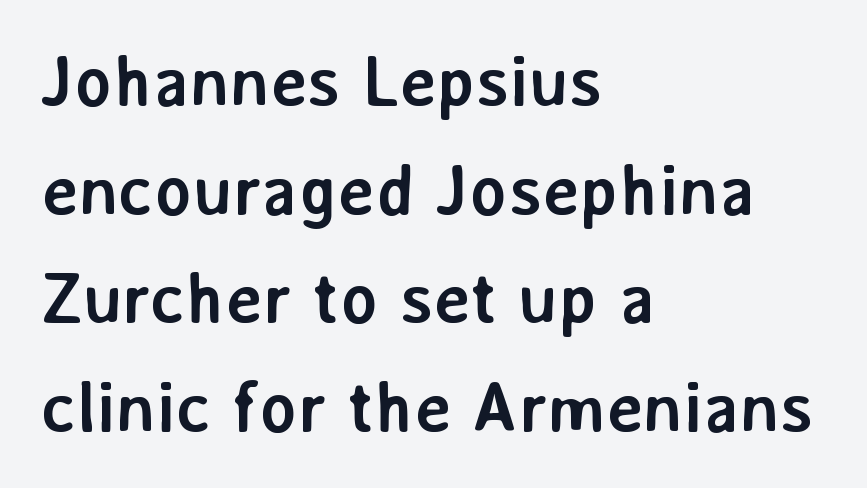
Here the glyphs are tracked normally, forming tight word shapes. Beneath every word, the page is bare. This sample has the flowing, uneven cadence of proportional lettering. Nope, not italic — everything's standing straight.
